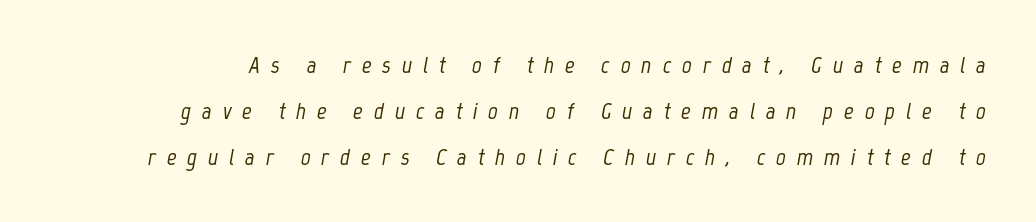
The image shows 24 px text type, italic (leaning right); set loose line spacing (1.91x), unusually wide letter spacing (+0.45 em), not underlined.
